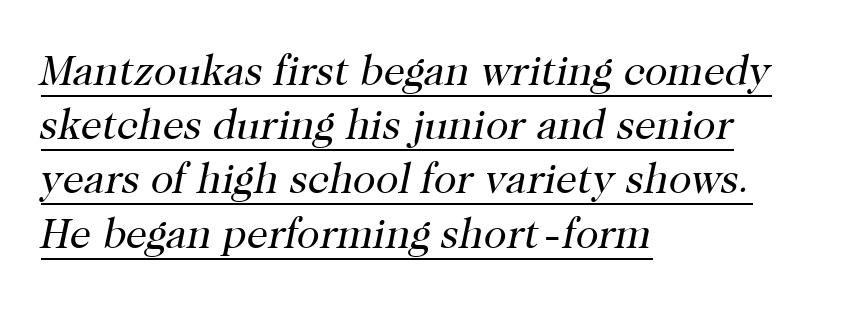
The image shows 42 px regular-weight serif type, italic (leaning right); set left-aligned, normal line spacing (1.29x), normal letter spacing, underlined; high stroke contrast and a medium x-height.
